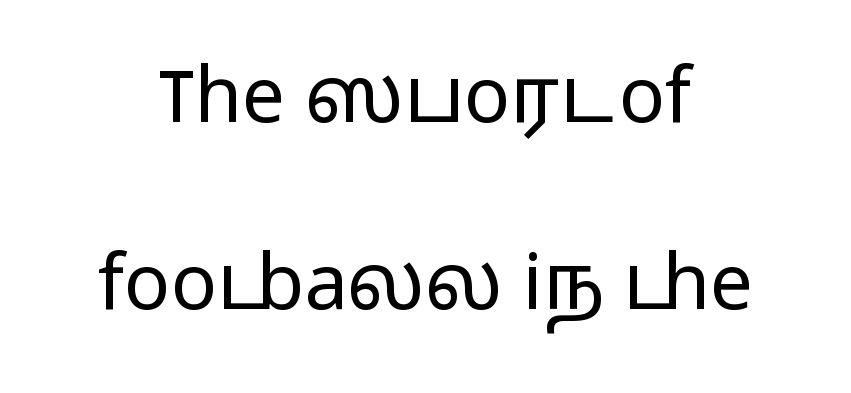
Q: Is the text bold? A: No.
Q: Is the text italic (slanted)? A: No, it is upright.
Q: Is the typeface a serif or a sans-serif typeface? A: Sans-serif.
Q: Is the text underlined? A: No.
Q: How is the paragraph aligned? A: Centered.
Q: Is the spacing between letters normal or unusually wide? A: Normal.
Q: Is the spacing between lines tight, normal or loose? A: Loose.
Q: Width (condensed, normal, or wide)? A: Wide.
Q: Stroke contrast? A: Low.
Q: x-height? A: Medium.
Q: Monospaced? A: No.
